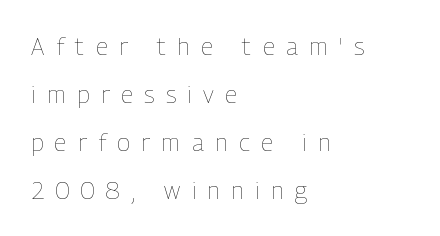
The image shows 24 px text type, upright; set left-aligned, loose line spacing (2.0x), unusually wide letter spacing (+0.48 em), not underlined.
